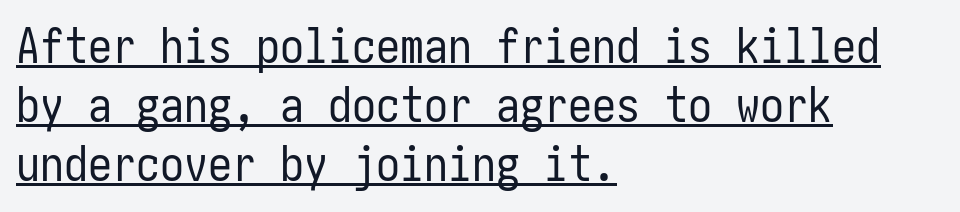
Q: Is the text bold? A: No.
Q: Is the text italic (slanted)? A: No, it is upright.
Q: Is the typeface a serif or a sans-serif typeface? A: Sans-serif.
Q: Is the text underlined? A: Yes.
Q: How is the paragraph aligned? A: Left-aligned.
Q: Is the spacing between letters normal or unusually wide? A: Normal.
Q: Width (condensed, normal, or wide)? A: Condensed.
Q: Stroke contrast? A: Low.
Q: x-height? A: Medium.
